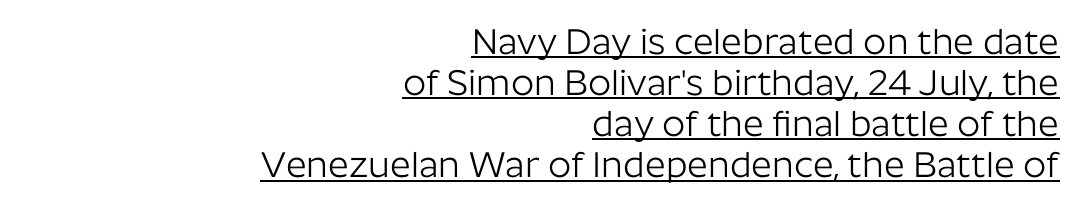
Q: Is the text bold? A: No.
Q: Is the text italic (slanted)? A: No, it is upright.
Q: Is the typeface a serif or a sans-serif typeface? A: Sans-serif.
Q: Is the text underlined? A: Yes.
Q: How is the paragraph aligned? A: Right-aligned.
Q: Is the spacing between letters normal or unusually wide? A: Normal.
Q: Is the spacing between lines tight, normal or loose? A: Tight.
Q: Width (condensed, normal, or wide)? A: Normal.
Q: Stroke contrast? A: Low.
Q: x-height? A: Medium.
Q: Monospaced? A: No.
